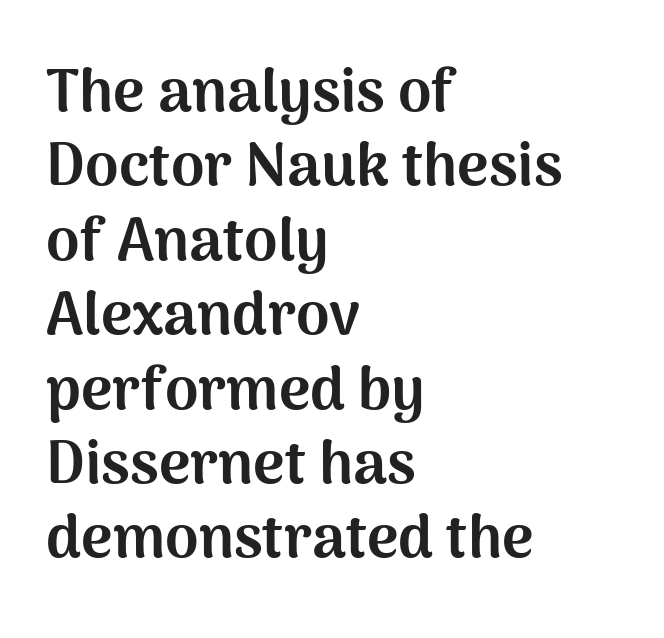
The zone under the glyphs is completely vacant. You could call the tracking neutral — neither tight nor loose. Compared with a centered layout, this one pins lines to the left instead. The letters carry no serifs — their stems end cleanly without finishing strokes. This is heavy type, rendered in bold. The face used here is proportionally spaced, like ordinary book or web type.
